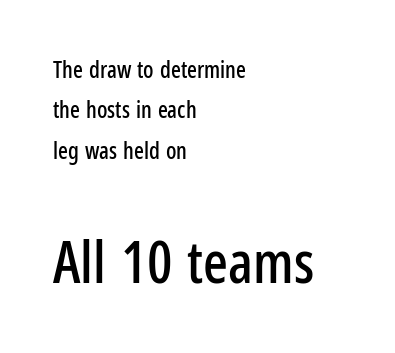
A roman cut, with each character standing at attention. The paragraph has a hard left edge and a soft right edge. Each letter's strokes conclude bluntly, with no projecting serifs. A typesetter would call this proportional, since set widths differ per character.
